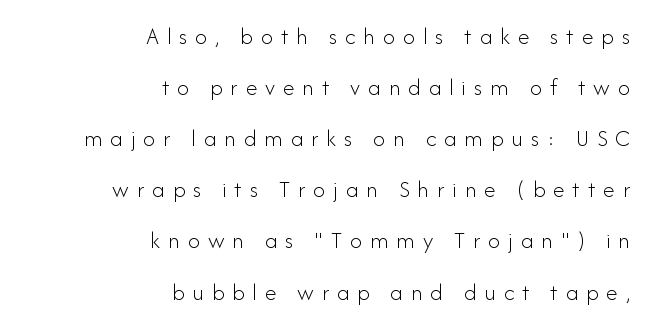
The image shows 24 px text type, upright; set right-aligned, loose line spacing (2.13x), unusually wide letter spacing (+0.33 em), not underlined.
